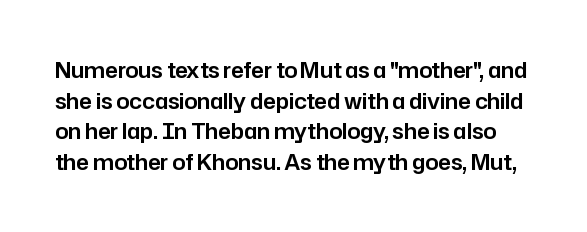
The rendering keeps characters at their native spacing. Posture: upright roman. Any mark beneath the type? The region is blank. Honestly, the row spacing looks completely unremarkable.
